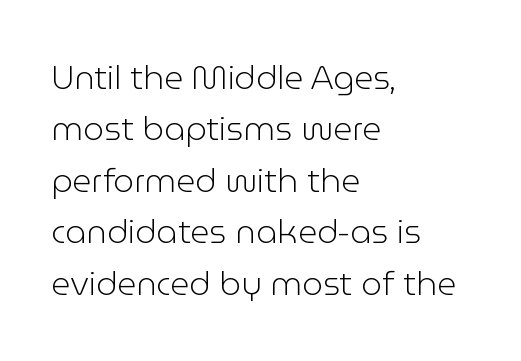
The image shows 33 px light sans-serif type, upright; set left-aligned, normal line spacing (1.56x), normal letter spacing, not underlined; low stroke contrast and a medium x-height.
